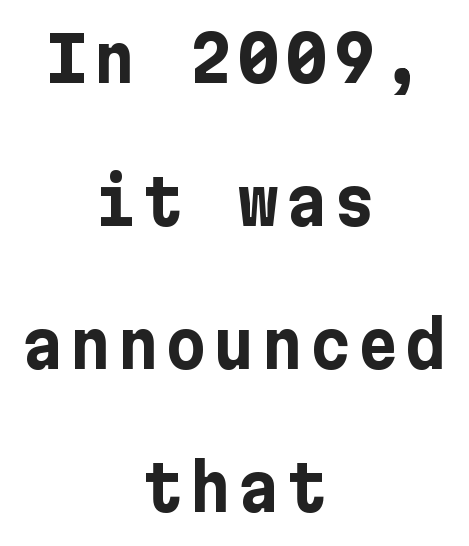
Q: Is the text bold? A: Yes.
Q: Is the text italic (slanted)? A: No, it is upright.
Q: Is the typeface a serif or a sans-serif typeface? A: Sans-serif.
Q: Is the text underlined? A: No.
Q: How is the paragraph aligned? A: Centered.
Q: Is the spacing between lines tight, normal or loose? A: Loose.
Q: Width (condensed, normal, or wide)? A: Normal.
Q: Stroke contrast? A: Low.
Q: x-height? A: Medium.
